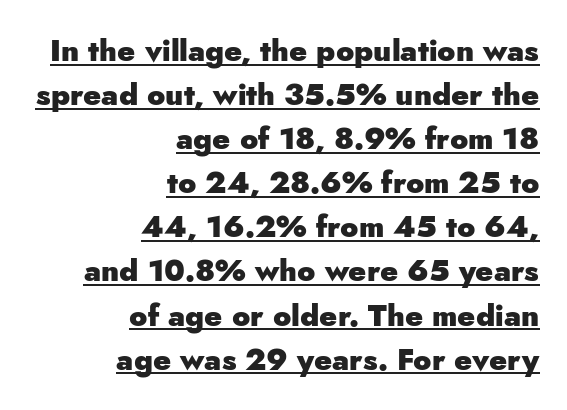
{"serif": "no", "italic": "no", "bold": "yes", "weight": "heavy", "width": "normal", "stroke_contrast": "low", "x_height": "small", "monospaced": "no", "underline": "yes", "align": "right", "line_spacing": "normal", "line_spacing_ratio": 1.47, "letter_spacing": "normal", "letter_spacing_em": 0.0, "glyph_px": 30}
